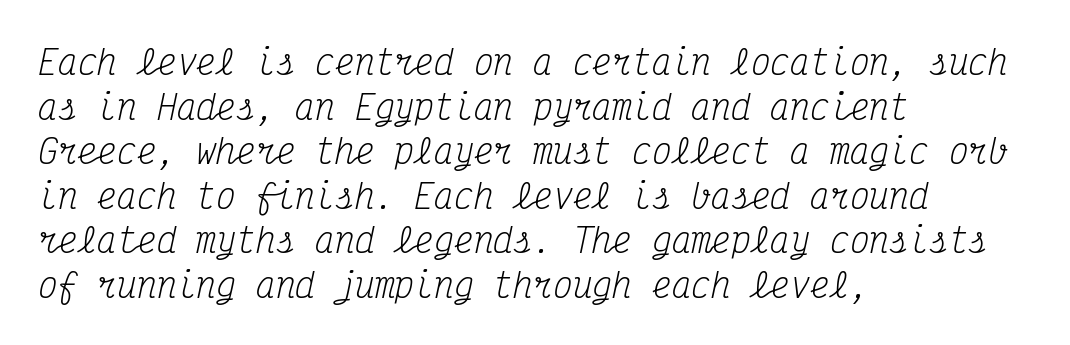
The image shows 33 px regular-weight, condensed serif type, italic (leaning right), monospaced; set left-aligned, normal line spacing (1.35x), normal letter spacing, not underlined; medium stroke contrast and a medium x-height.
